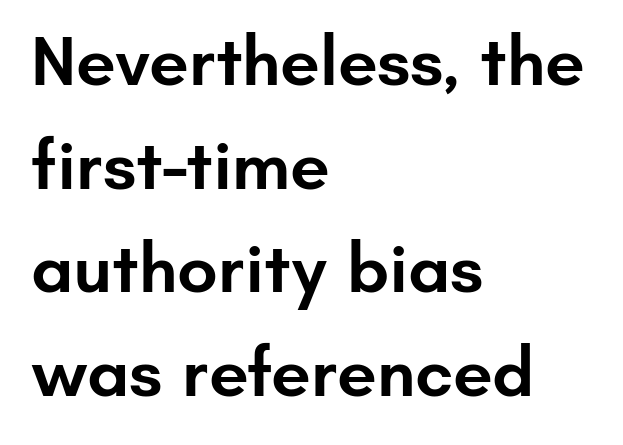
Q: Is the text bold? A: Semi-bold.
Q: Is the text italic (slanted)? A: No, it is upright.
Q: Is the typeface a serif or a sans-serif typeface? A: Sans-serif.
Q: Is the text underlined? A: No.
Q: How is the paragraph aligned? A: Left-aligned.
Q: Is the spacing between letters normal or unusually wide? A: Normal.
Q: Is the spacing between lines tight, normal or loose? A: Normal.
Q: Width (condensed, normal, or wide)? A: Normal.
Q: Stroke contrast? A: Low.
Q: x-height? A: Small.
Q: Monospaced? A: No.
